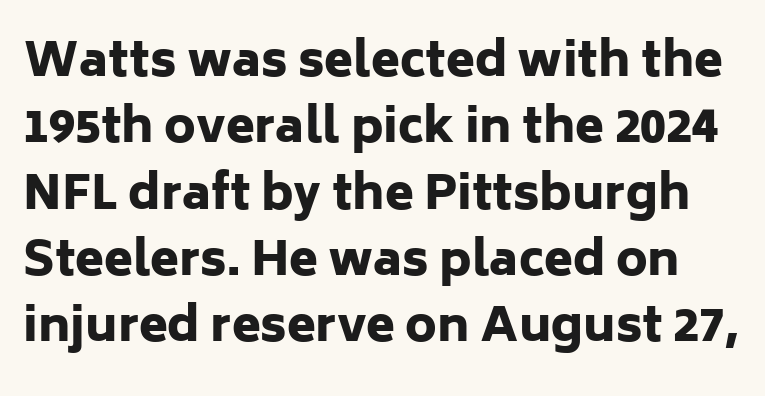
The image shows 47 px heavy sans-serif type, upright; set normal line spacing (1.41x), normal letter spacing, not underlined; low stroke contrast and a medium x-height.
